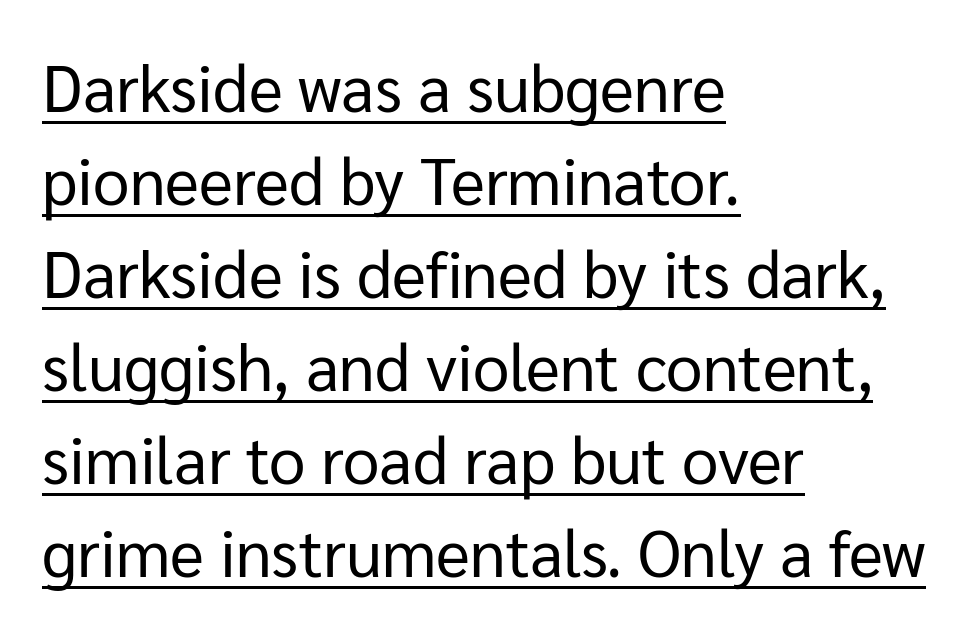
The image shows 65 px regular-weight sans-serif type, upright; set left-aligned, normal line spacing (1.43x), normal letter spacing, underlined; low stroke contrast and a medium x-height.
